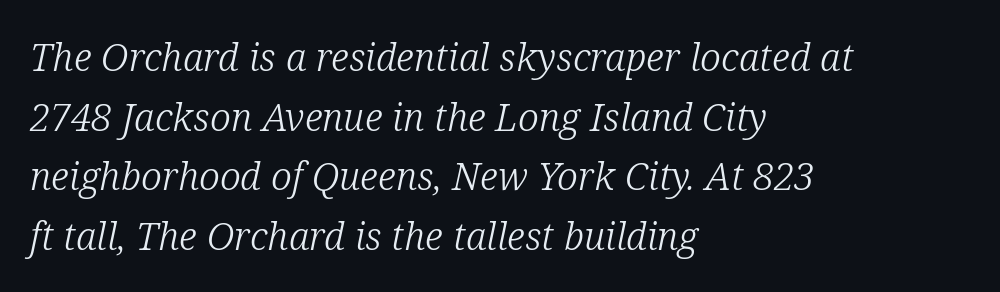
The image shows 38 px light serif type, italic (leaning right); set left-aligned, normal line spacing (1.57x), normal letter spacing, not underlined; low stroke contrast and a medium x-height.
